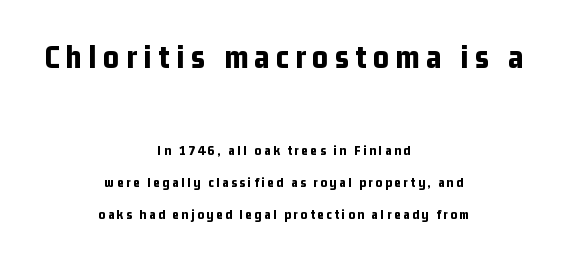
The image shows 34 px bold, condensed sans-serif type, upright; set centered, loose line spacing (2.29x), not underlined; the first (top) block is 2.43x larger; low stroke contrast and a medium x-height.
